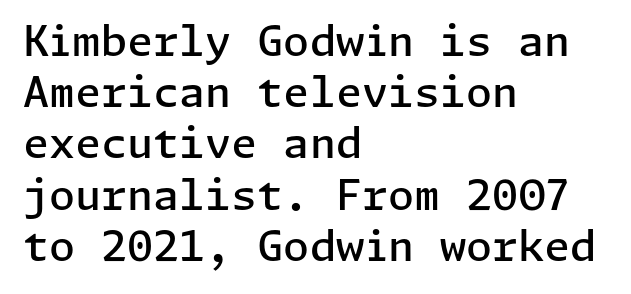
{"serif": "no", "italic": "no", "bold": "semi", "weight": "semibold", "width": "normal", "stroke_contrast": "low", "x_height": "medium", "underline": "no", "align": "left", "line_spacing_ratio": 1.22, "letter_spacing": "normal", "letter_spacing_em": 0.0, "glyph_px": 42}
